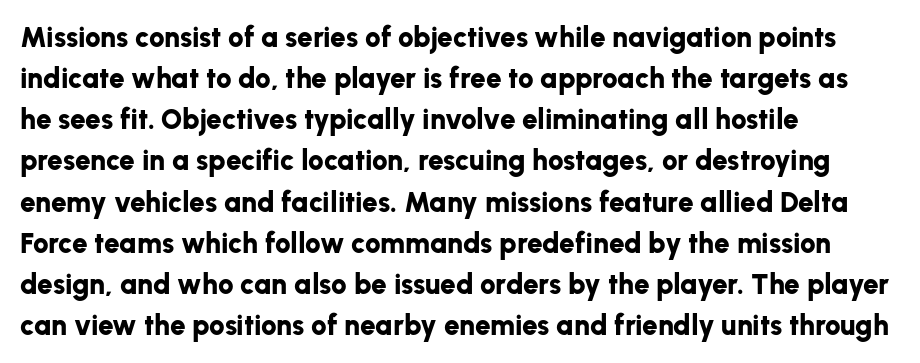
The image shows 28 px bold sans-serif type, upright; set left-aligned, normal line spacing (1.47x), normal letter spacing, not underlined; low stroke contrast and a medium x-height.
